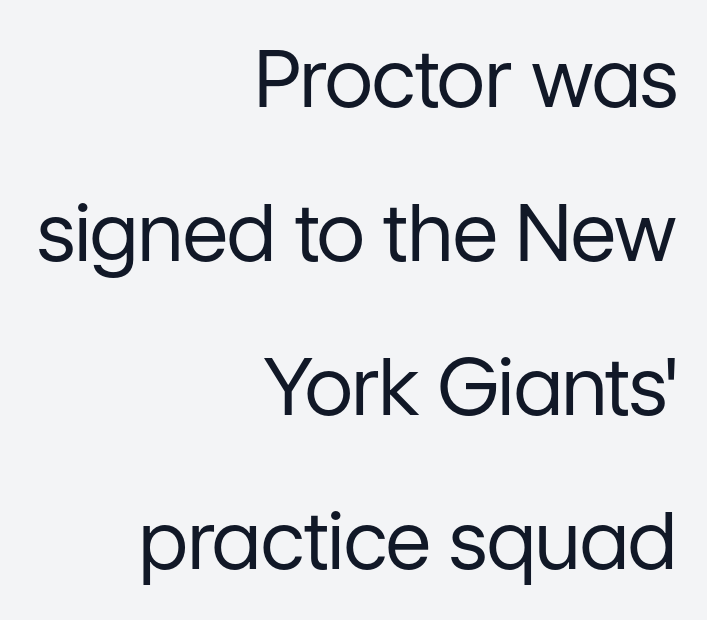
The image shows 79 px regular-weight sans-serif type, upright; set right-aligned, loose line spacing (1.95x), normal letter spacing, not underlined; low stroke contrast and a medium x-height.
